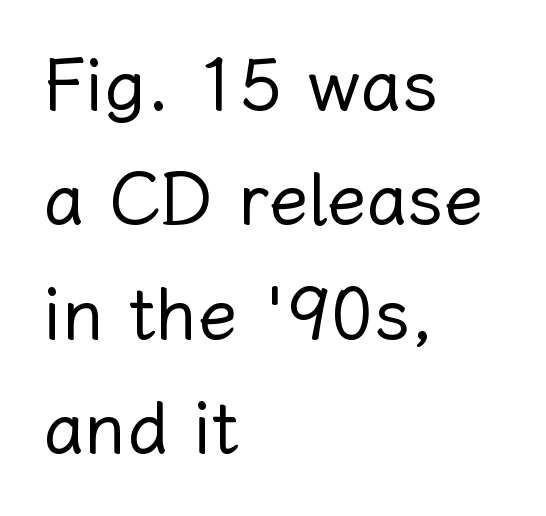
The image shows 72 px regular-weight type, upright; set left-aligned, normal line spacing (1.59x), normal letter spacing, not underlined; low stroke contrast and a medium x-height.
